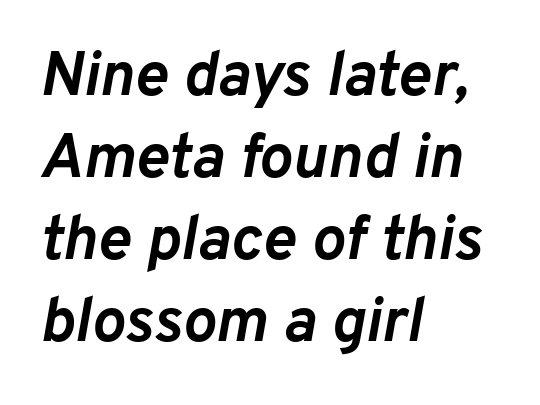
{"italic": "yes", "lean": "right", "slant_degrees": 10, "bold": "yes", "weight": "semibold", "width": "normal", "stroke_contrast": "low", "x_height": "medium", "monospaced": "no", "underline": "no", "align": "left", "line_spacing": "normal", "line_spacing_ratio": 1.3, "letter_spacing": "normal", "letter_spacing_em": 0.0, "glyph_px": 63}
